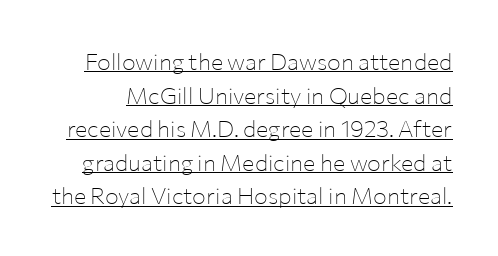
{"italic": "no", "bold": "no", "underline": "yes", "line_spacing": "normal", "line_spacing_ratio": 1.46, "letter_spacing": "normal", "letter_spacing_em": 0.0, "glyph_px": 23}
